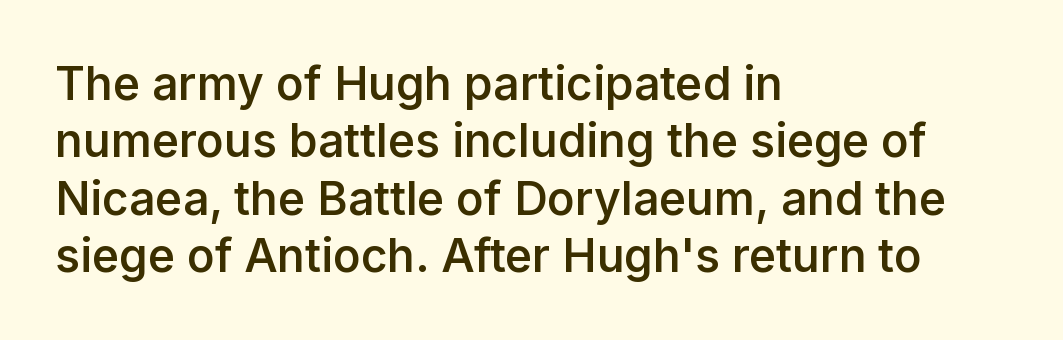
Here the glyphs are tracked normally, forming tight word shapes. Horizontal bands of white between lines are of average thickness. The type sits square on the baseline with zero lean. Semibold letterforms, between regular and bold.
